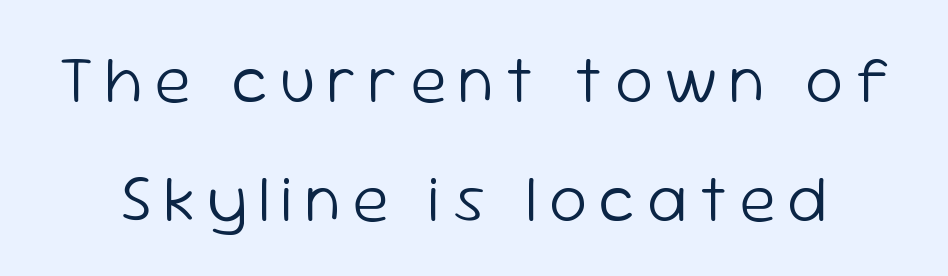
Q: Is the text bold? A: No.
Q: Is the text italic (slanted)? A: No, it is upright.
Q: Is the typeface a serif or a sans-serif typeface? A: Sans-serif.
Q: Is the text underlined? A: No.
Q: Width (condensed, normal, or wide)? A: Normal.
Q: Stroke contrast? A: Low.
Q: x-height? A: Medium.
Q: Monospaced? A: No.
